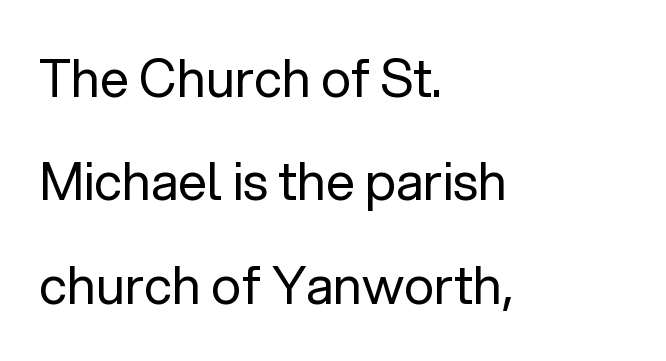
The image shows 52 px regular-weight sans-serif type, upright; set left-aligned, loose line spacing (1.99x), normal letter spacing, not underlined; low stroke contrast and a medium x-height.
